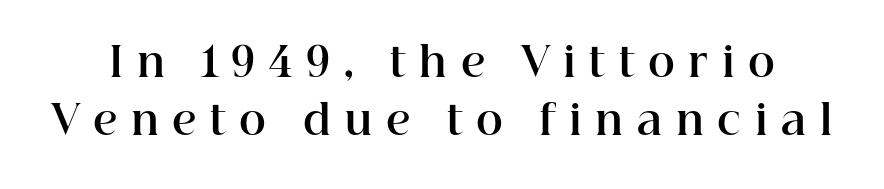
Q: Is the text bold? A: Yes.
Q: Is the text italic (slanted)? A: No, it is upright.
Q: Is the typeface a serif or a sans-serif typeface? A: Serif.
Q: Is the text underlined? A: No.
Q: Is the spacing between letters normal or unusually wide? A: Unusually wide.
Q: Is the spacing between lines tight, normal or loose? A: Normal.
Q: Width (condensed, normal, or wide)? A: Normal.
Q: Stroke contrast? A: High.
Q: x-height? A: Medium.
Q: Monospaced? A: No.
